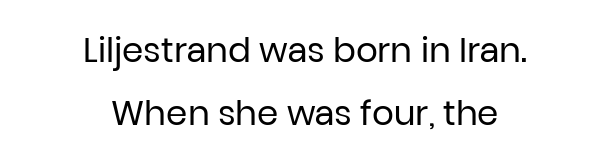
Both edges are ragged and mirror each other, which tells us the setting is centered. Letterform terminals end flat and unadorned throughout the passage. The letters sit at their default tracking, neither squeezed nor spread. You can tell it's not italic because the verticals are truly vertical. Character widths vary here, with narrow letters taking less room than wide ones. Letters rest on an invisible, unmarked baseline.
